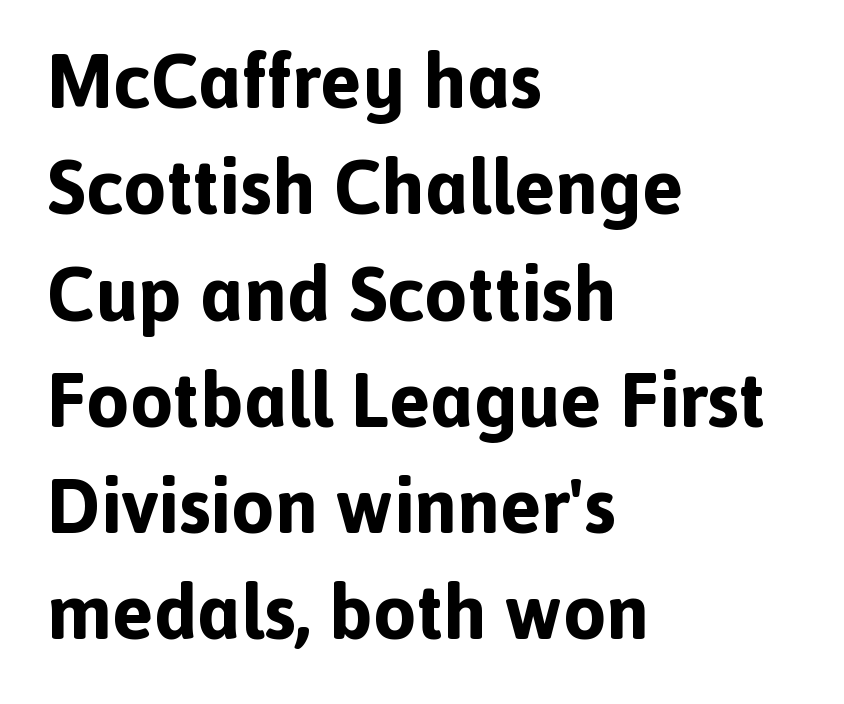
{"serif": "no", "italic": "no", "bold": "yes", "weight": "bold", "width": "normal", "x_height": "medium", "monospaced": "no", "underline": "no", "align": "left", "line_spacing": "normal", "line_spacing_ratio": 1.38, "letter_spacing": "normal", "letter_spacing_em": 0.0, "glyph_px": 77}
